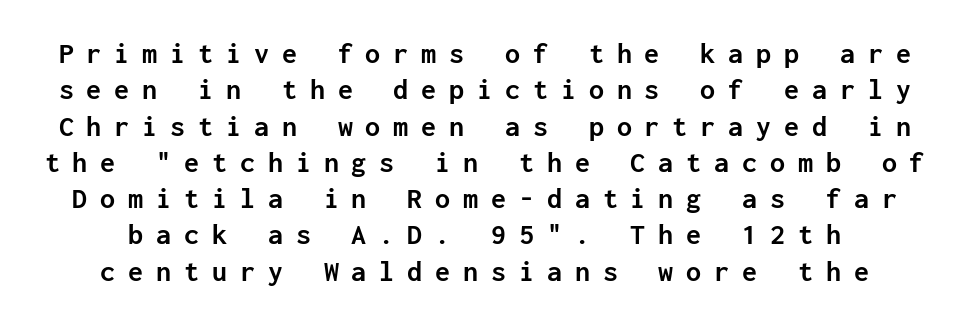
The image shows 30 px semibold sans-serif type, upright, monospaced; set line spacing 1.21x, unusually wide letter spacing (+0.43 em), not underlined; low stroke contrast and a medium x-height.
